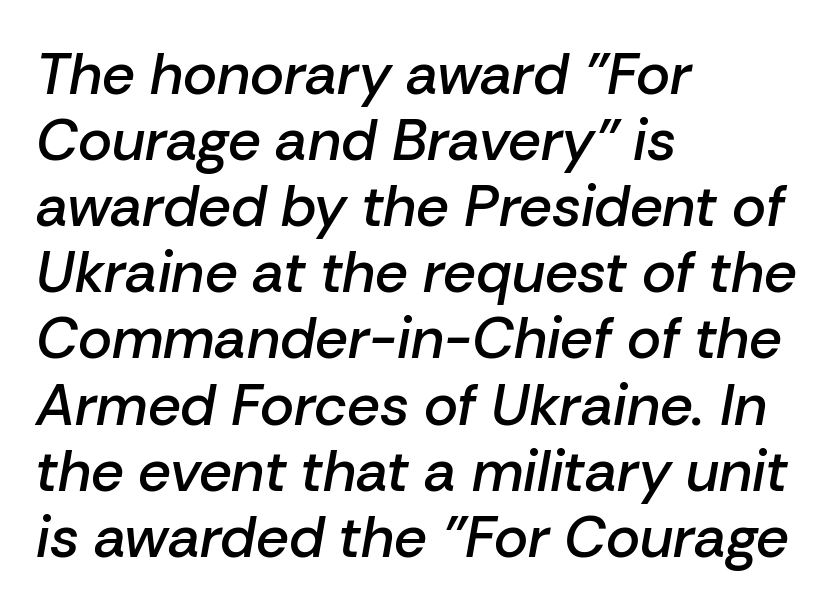
Q: Is the text bold? A: Semi-bold.
Q: Is the text italic (slanted)? A: Yes, it leans right by about 10 degrees.
Q: Is the text underlined? A: No.
Q: How is the paragraph aligned? A: Left-aligned.
Q: Is the spacing between letters normal or unusually wide? A: Normal.
Q: Is the spacing between lines tight, normal or loose? A: Tight.
Q: Width (condensed, normal, or wide)? A: Normal.
Q: Stroke contrast? A: Low.
Q: x-height? A: Medium.
Q: Monospaced? A: No.
